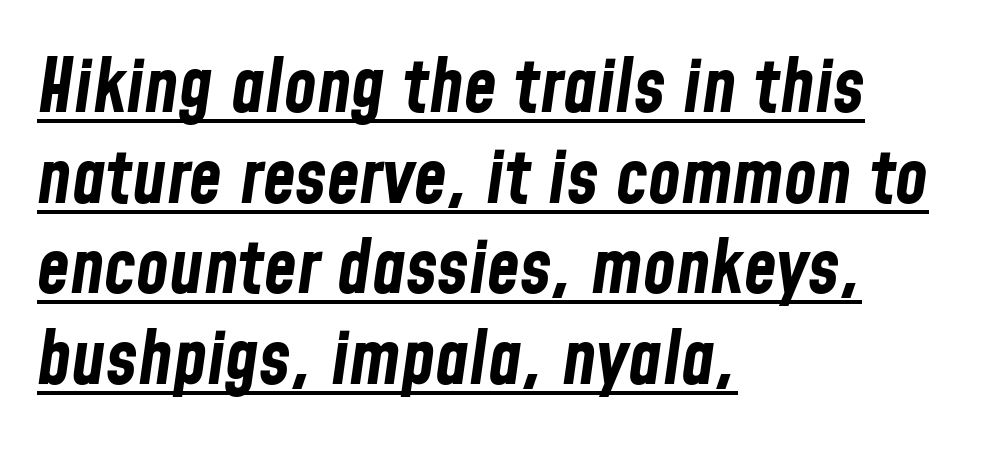
The image shows 75 px bold, condensed type, italic (leaning right); set left-aligned, line spacing 1.21x, normal letter spacing, underlined; low stroke contrast and a medium x-height.
